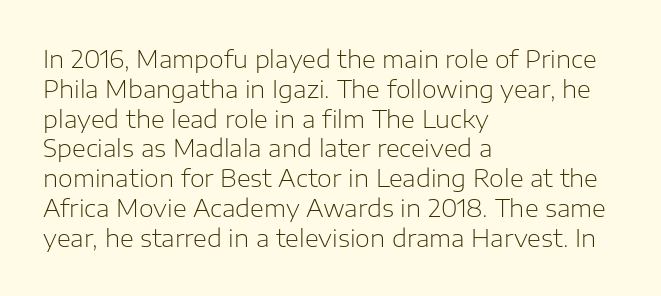
The image shows 24 px text type, upright; set left-aligned, line spacing 1.24x, normal letter spacing, not underlined.
